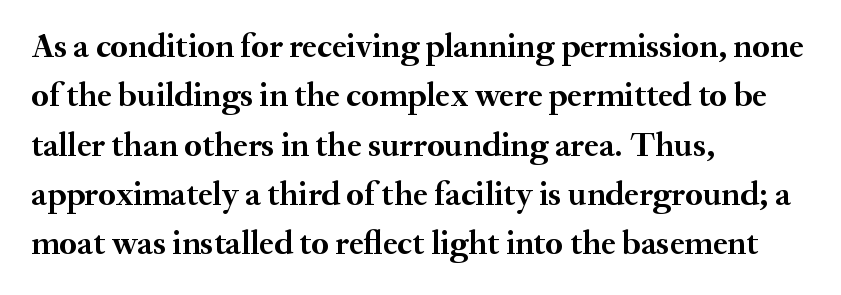
The image shows 34 px semibold serif type, upright; set left-aligned, normal line spacing (1.45x), normal letter spacing, not underlined; medium stroke contrast and a small x-height.
